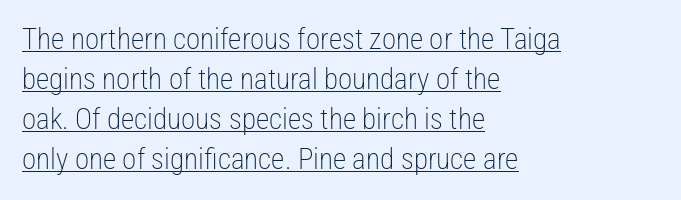
The image shows 29 px light, condensed sans-serif type, upright; set left-aligned, normal line spacing (1.38x), normal letter spacing, underlined; low stroke contrast and a medium x-height.
